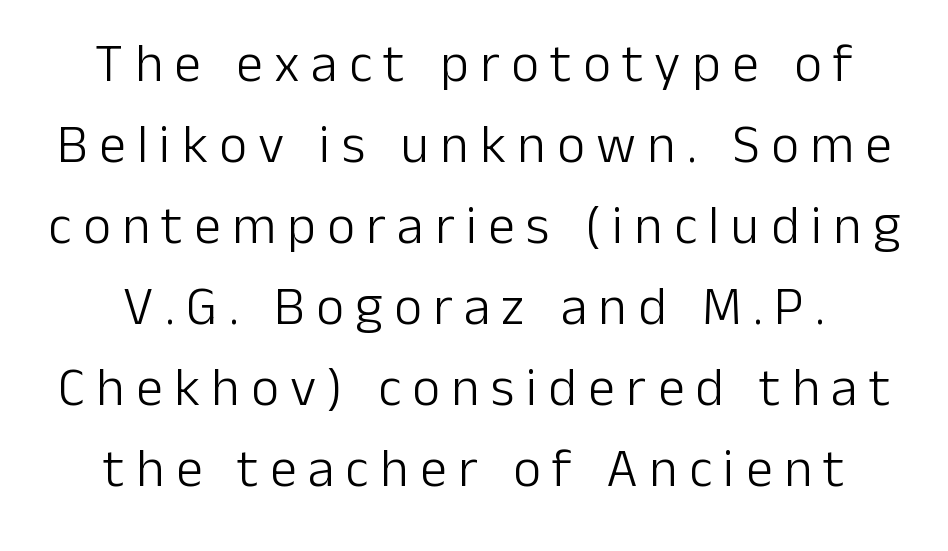
{"serif": "no", "italic": "no", "bold": "no", "weight": "light", "width": "normal", "stroke_contrast": "low", "x_height": "medium", "monospaced": "no", "underline": "no", "align": "center", "line_spacing": "normal", "line_spacing_ratio": 1.5, "letter_spacing": "wide", "letter_spacing_em": 0.21, "glyph_px": 54}
